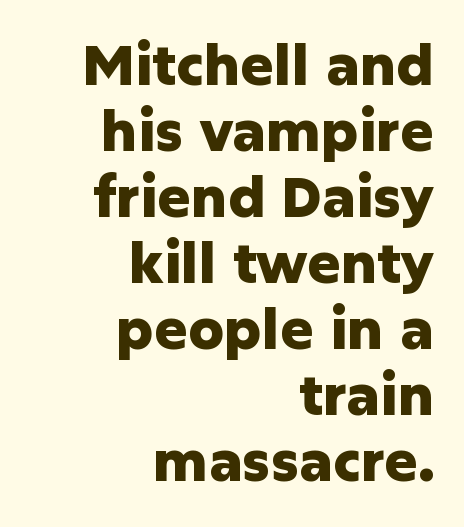
Q: Is the text bold? A: Yes.
Q: Is the text italic (slanted)? A: No, it is upright.
Q: Is the typeface a serif or a sans-serif typeface? A: Sans-serif.
Q: Is the text underlined? A: No.
Q: How is the paragraph aligned? A: Right-aligned.
Q: Is the spacing between letters normal or unusually wide? A: Normal.
Q: Width (condensed, normal, or wide)? A: Normal.
Q: Stroke contrast? A: Low.
Q: x-height? A: Medium.
Q: Monospaced? A: No.
